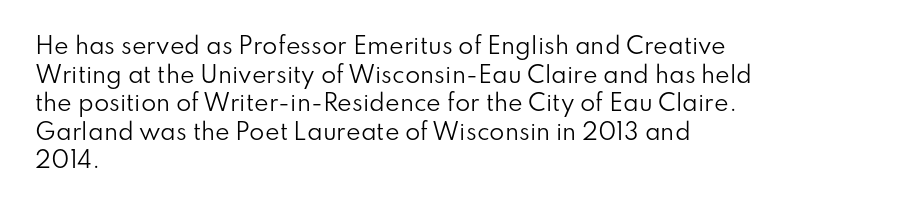
Check the space under the baseline: it is left empty. Characters follow at the spacing the type designer built in. These glyphs show unthickened strokes, regular width or finer. This is the regular roman posture of the typeface. A typesetter would call this leading conventional body-copy spacing. The compositor pushed each line to the left boundary.
